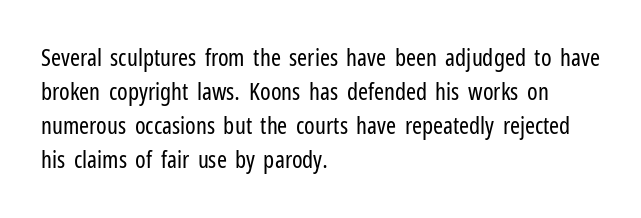
{"italic": "no", "bold": "no", "underline": "no", "align": "left", "line_spacing": "normal", "line_spacing_ratio": 1.42, "letter_spacing": "normal", "letter_spacing_em": 0.0, "glyph_px": 24}
